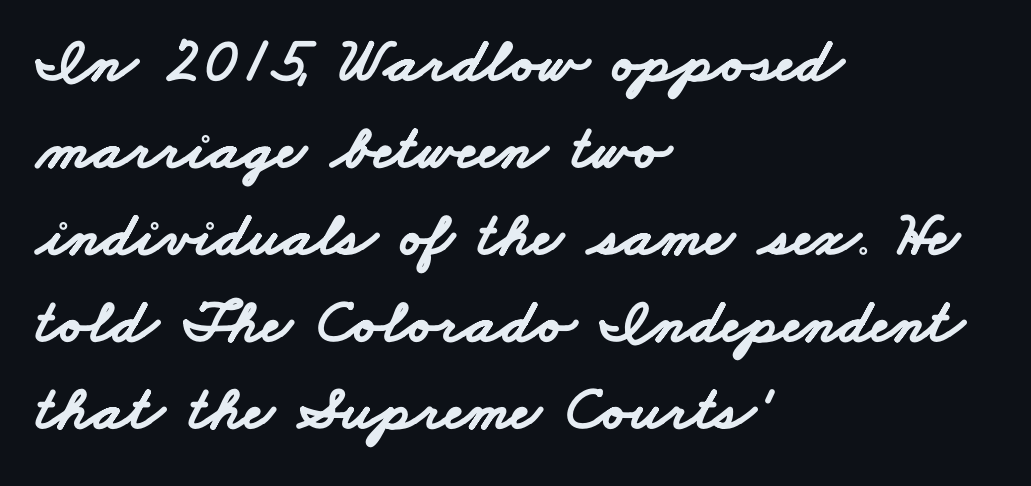
Do the characters align in a grid? No, the font is proportional. Each line starts at the same left margin while the right side varies. The type family on display is of the sans-serif kind. The baseline area is clear. Students, observe: this is what conventionally led text looks like.
